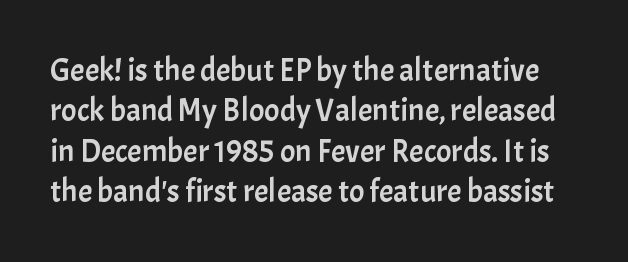
{"serif": "no", "italic": "no", "width": "normal", "stroke_contrast": "low", "x_height": "medium", "monospaced": "no", "underline": "no", "line_spacing": "normal", "line_spacing_ratio": 1.26, "letter_spacing": "normal", "letter_spacing_em": 0.0, "glyph_px": 32}
